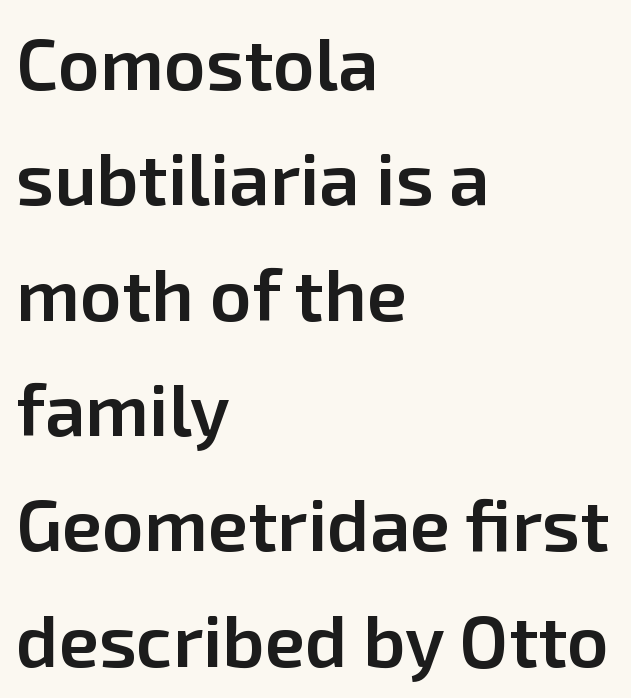
{"serif": "no", "italic": "no", "bold": "semi", "weight": "semibold", "width": "normal", "stroke_contrast": "low", "x_height": "medium", "monospaced": "no", "underline": "no", "align": "left", "line_spacing": "normal", "line_spacing_ratio": 1.58, "letter_spacing": "normal", "letter_spacing_em": 0.0, "glyph_px": 73}
